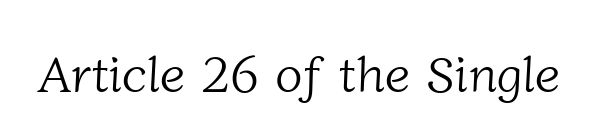
Q: Is the text bold? A: No.
Q: Is the typeface a serif or a sans-serif typeface? A: Serif.
Q: Is the text underlined? A: No.
Q: Is the spacing between letters normal or unusually wide? A: Normal.
Q: Width (condensed, normal, or wide)? A: Normal.
Q: Stroke contrast? A: Low.
Q: x-height? A: Medium.
Q: Monospaced? A: No.
